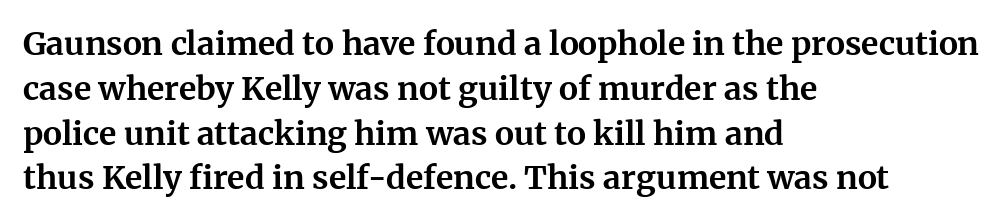
This sample uses an upright cut, with every glyph sitting square on the baseline. Check under the words: just untouched page. Unlike a clean sans, this face finishes its strokes with serifs. Typographic density is high because the face is bold. A classic flush-left, rag-right setting is used for this passage. Each letter keeps its own natural width here, so spacing adapts to shape.
